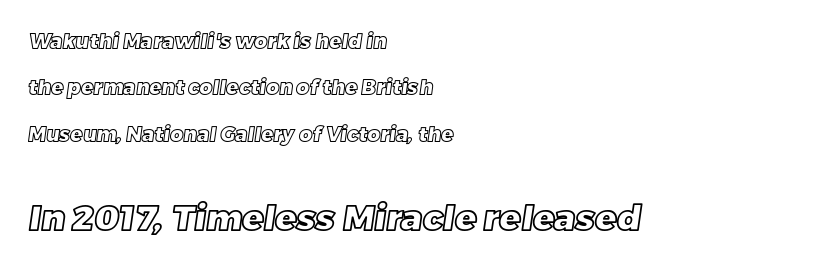
{"width": "normal", "x_height": "large", "monospaced": "no", "underline": "no", "align": "left", "line_spacing": "loose", "line_spacing_ratio": 2.32, "letter_spacing": "normal", "letter_spacing_em": 0.0, "larger_block": "second", "size_ratio": 1.75, "glyph_px": 35}
